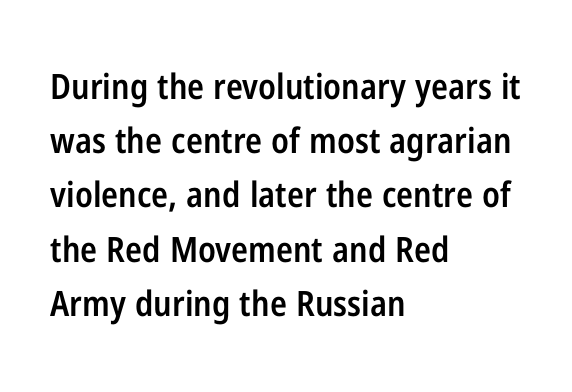
{"serif": "no", "italic": "no", "bold": "semi", "weight": "semibold", "width": "condensed", "stroke_contrast": "low", "x_height": "medium", "monospaced": "no", "underline": "no", "align": "left", "line_spacing": "normal", "line_spacing_ratio": 1.55, "letter_spacing": "normal", "letter_spacing_em": 0.0, "glyph_px": 35}
